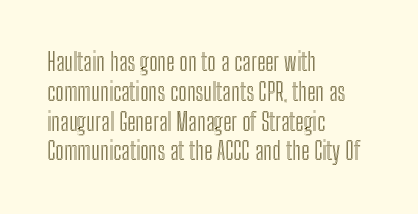
{"italic": "no", "underline": "no", "align": "left", "line_spacing_ratio": 1.24, "letter_spacing": "normal", "letter_spacing_em": 0.0, "glyph_px": 24}
